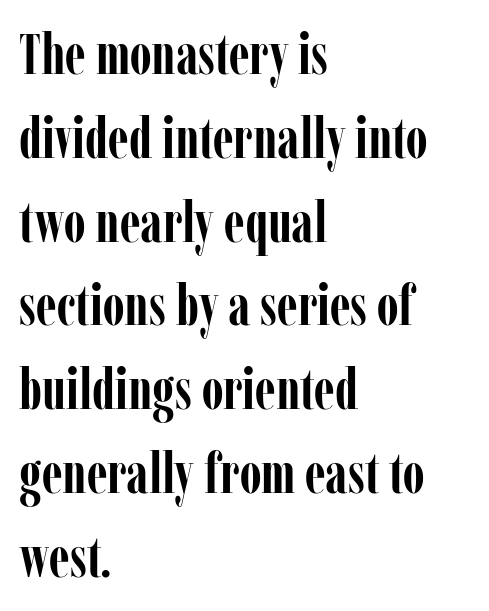
{"serif": "yes", "italic": "no", "bold": "yes", "weight": "semibold", "width": "condensed", "stroke_contrast": "low", "x_height": "medium", "monospaced": "no", "underline": "no", "align": "left", "line_spacing": "normal", "line_spacing_ratio": 1.47, "letter_spacing": "normal", "letter_spacing_em": 0.0, "glyph_px": 57}
